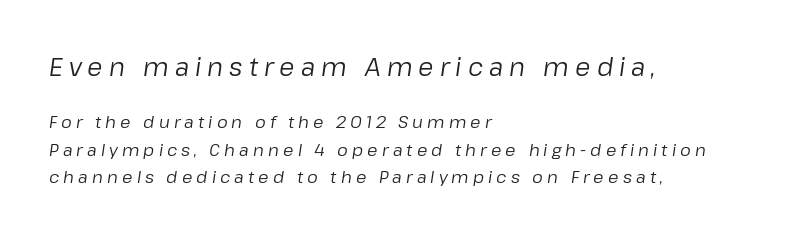
{"italic": "yes", "lean": "right", "slant_degrees": 8, "bold": "no", "underline": "no", "align": "left", "line_spacing": "normal", "line_spacing_ratio": 1.61, "letter_spacing": "wide", "letter_spacing_em": 0.24, "larger_block": "first", "size_ratio": 1.47, "glyph_px": 25}
